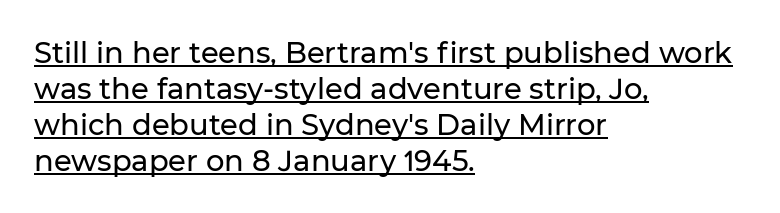
Between one letter and the next there's only the usual sliver of space. The string is rendered with underlining switched on. Casual observation: everything's shoved over to the left. The passage shown is typeset with a sans-serif family.
